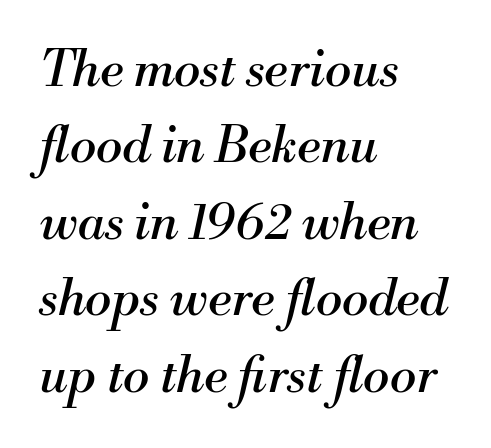
{"serif": "yes", "italic": "yes", "lean": "right", "slant_degrees": 13, "bold": "no", "weight": "regular", "width": "normal", "stroke_contrast": "medium", "x_height": "small", "monospaced": "no", "underline": "no", "align": "left", "line_spacing": "normal", "line_spacing_ratio": 1.53, "letter_spacing": "normal", "letter_spacing_em": 0.0, "glyph_px": 50}
